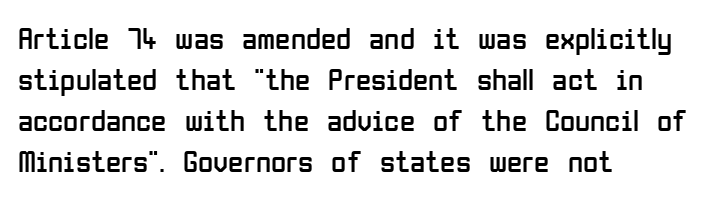
{"serif": "no", "italic": "no", "bold": "no", "weight": "regular", "width": "condensed", "stroke_contrast": "low", "x_height": "medium", "monospaced": "no", "underline": "no", "align": "left", "line_spacing": "normal", "line_spacing_ratio": 1.32, "letter_spacing": "normal", "letter_spacing_em": 0.0, "glyph_px": 31}
